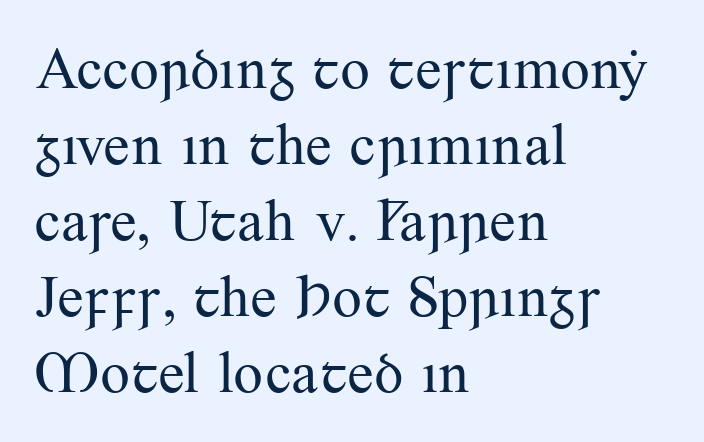
Q: Is the text bold? A: No.
Q: Is the text italic (slanted)? A: No, it is upright.
Q: Is the typeface a serif or a sans-serif typeface? A: Serif.
Q: Is the text underlined? A: No.
Q: How is the paragraph aligned? A: Left-aligned.
Q: Is the spacing between letters normal or unusually wide? A: Normal.
Q: Is the spacing between lines tight, normal or loose? A: Normal.
Q: Width (condensed, normal, or wide)? A: Normal.
Q: Stroke contrast? A: Medium.
Q: x-height? A: Small.
Q: Monospaced? A: No.
